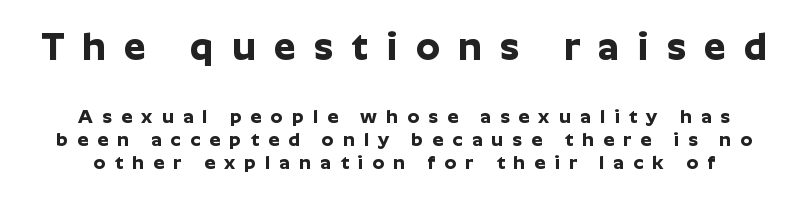
Q: Is the text bold? A: Yes.
Q: Is the text italic (slanted)? A: No, it is upright.
Q: Is the typeface a serif or a sans-serif typeface? A: Sans-serif.
Q: Is the text underlined? A: No.
Q: Is the spacing between letters normal or unusually wide? A: Unusually wide.
Q: Which block of text is set in a larger size, the first (top) or the second (bottom)? A: The first (top) one.
Q: Width (condensed, normal, or wide)? A: Normal.
Q: Stroke contrast? A: Low.
Q: x-height? A: Medium.
Q: Monospaced? A: No.
